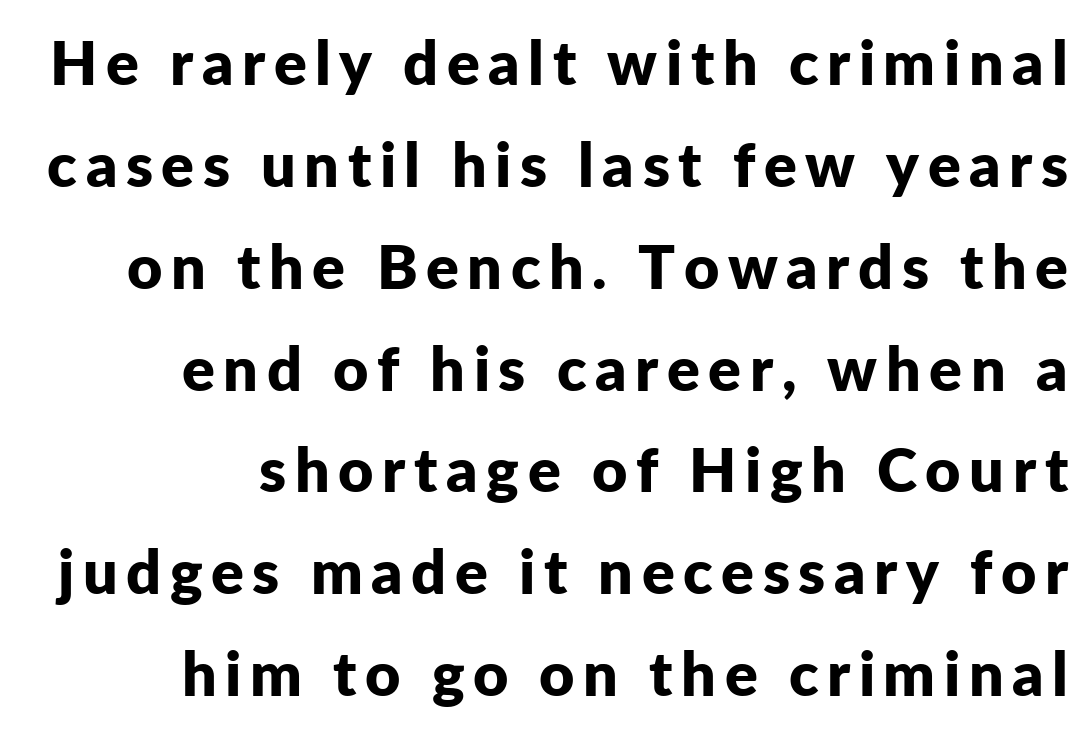
{"serif": "no", "italic": "no", "bold": "yes", "weight": "bold", "width": "normal", "stroke_contrast": "low", "x_height": "medium", "monospaced": "no", "underline": "no", "align": "right", "line_spacing": "normal", "line_spacing_ratio": 1.67, "glyph_px": 61}
